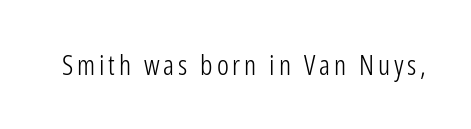
Q: Is the text bold? A: No.
Q: Is the text italic (slanted)? A: No, it is upright.
Q: Is the typeface a serif or a sans-serif typeface? A: Sans-serif.
Q: Is the text underlined? A: No.
Q: Width (condensed, normal, or wide)? A: Condensed.
Q: Stroke contrast? A: Low.
Q: x-height? A: Medium.
Q: Monospaced? A: No.
